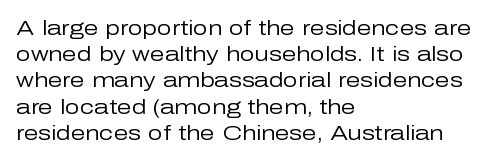
{"italic": "no", "bold": "no", "underline": "no", "align": "left", "line_spacing": "normal", "line_spacing_ratio": 1.25, "letter_spacing": "normal", "letter_spacing_em": 0.0, "glyph_px": 21}
